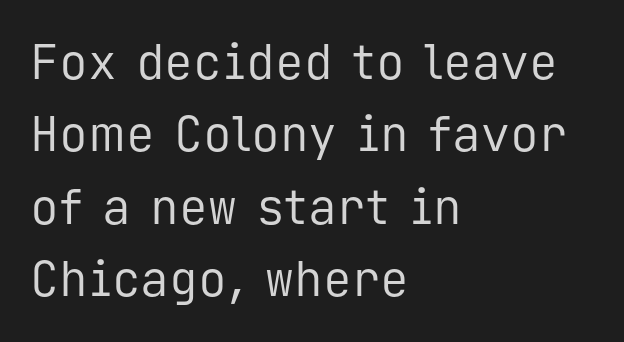
{"serif": "no", "italic": "no", "bold": "no", "weight": "regular", "width": "normal", "stroke_contrast": "low", "x_height": "medium", "monospaced": "yes", "underline": "no", "align": "left", "line_spacing": "normal", "line_spacing_ratio": 1.51, "letter_spacing": "normal", "letter_spacing_em": 0.0, "glyph_px": 48}
